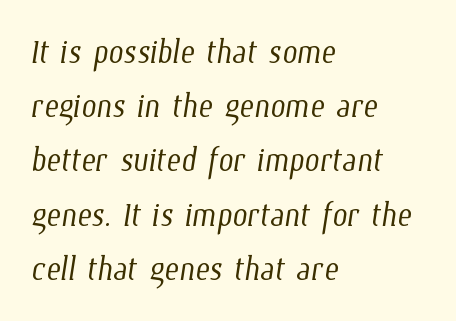
Each letter keeps its own natural width here, so spacing adapts to shape. Underline: absent. Nobody touched the tracking dial on this one. A typesetter would call this leading conventional body-copy spacing.
